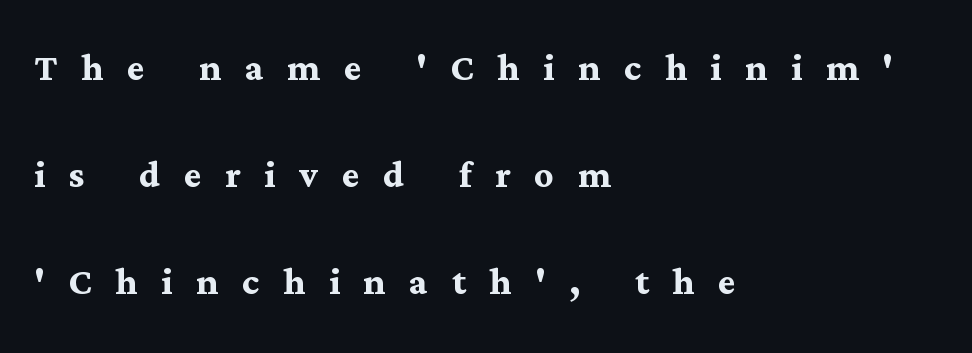
{"serif": "yes", "italic": "no", "bold": "yes", "weight": "semibold", "width": "normal", "stroke_contrast": "medium", "x_height": "medium", "monospaced": "no", "underline": "no", "align": "left", "line_spacing": "loose", "line_spacing_ratio": 2.23, "letter_spacing": "wide", "letter_spacing_em": 0.49, "glyph_px": 48}
